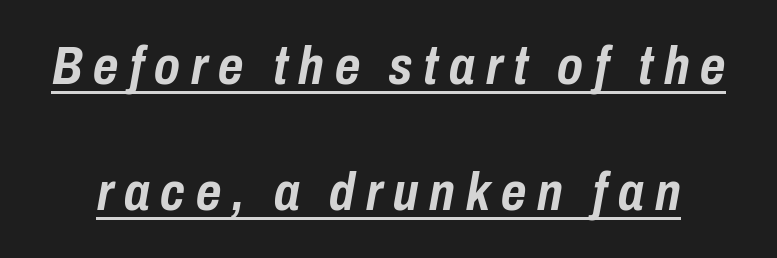
The letters are bold, with thick, heavy strokes. Look at the tracking — it's clearly loosened, letters drifting apart. How would I describe the line gaps? Wide and relaxed. The font's italic variant was chosen for this text. The rendering uses the underline text-decoration.
